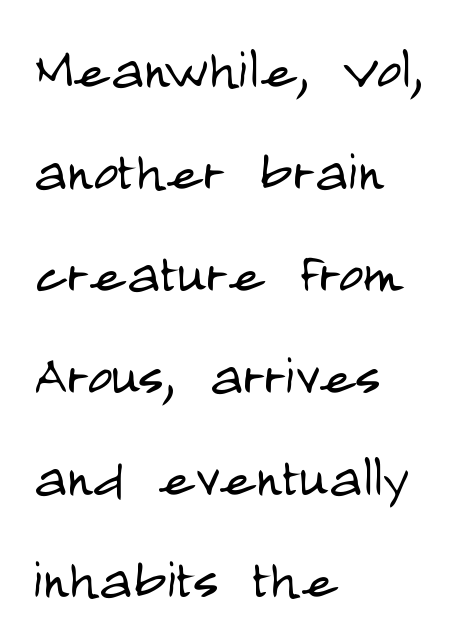
The image shows 68 px light, condensed sans-serif type, upright; set left-aligned, normal line spacing (1.5x), normal letter spacing, not underlined; low stroke contrast and a large x-height.
